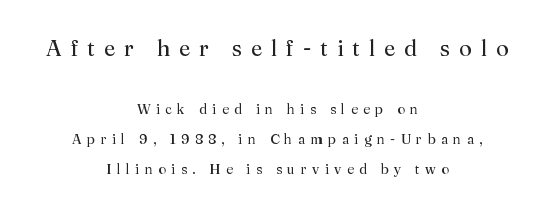
Q: Is the text bold? A: No.
Q: Is the text italic (slanted)? A: No, it is upright.
Q: Is the text underlined? A: No.
Q: How is the paragraph aligned? A: Centered.
Q: Is the spacing between letters normal or unusually wide? A: Unusually wide.
Q: Is the spacing between lines tight, normal or loose? A: Loose.
Q: Which block of text is set in a larger size, the first (top) or the second (bottom)? A: The first (top) one.
